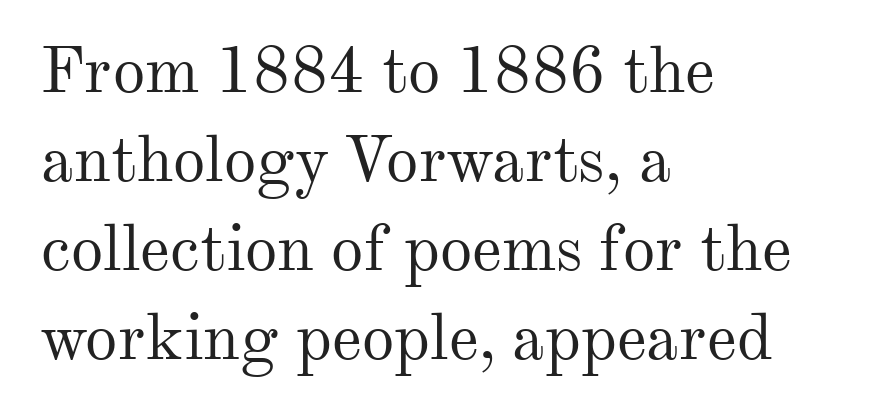
This rendering features lettering with no underline. These glyphs show unthickened strokes, regular width or finer. There is no visible air inserted between adjacent glyphs. The typesetter chose a ragged-right arrangement here. The passage shown is typeset with a serif family. Rendered with straight, roman letterforms.
